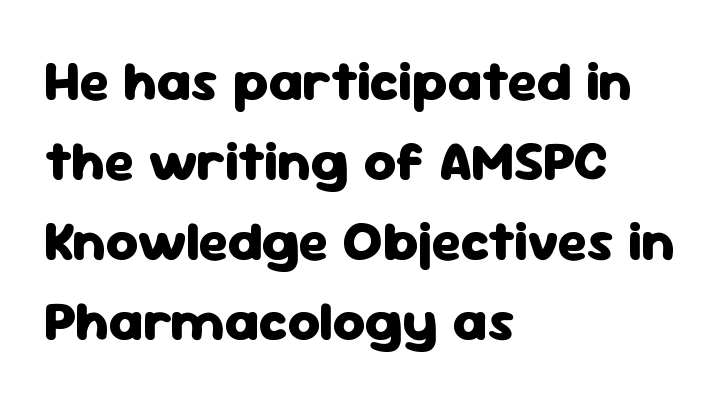
{"serif": "no", "italic": "no", "bold": "yes", "weight": "heavy", "width": "normal", "stroke_contrast": "low", "x_height": "medium", "monospaced": "no", "underline": "no", "align": "left", "line_spacing": "normal", "line_spacing_ratio": 1.43, "letter_spacing": "normal", "letter_spacing_em": 0.0, "glyph_px": 56}
